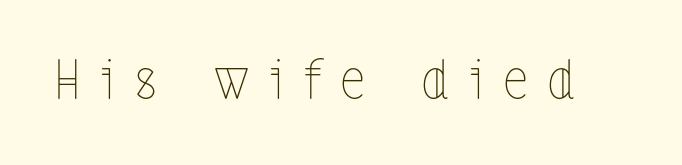
Q: Is the text bold? A: No.
Q: Is the text italic (slanted)? A: No, it is upright.
Q: Is the text underlined? A: No.
Q: Is the spacing between letters normal or unusually wide? A: Unusually wide.
Q: Width (condensed, normal, or wide)? A: Condensed.
Q: x-height? A: Medium.
Q: Monospaced? A: No.
